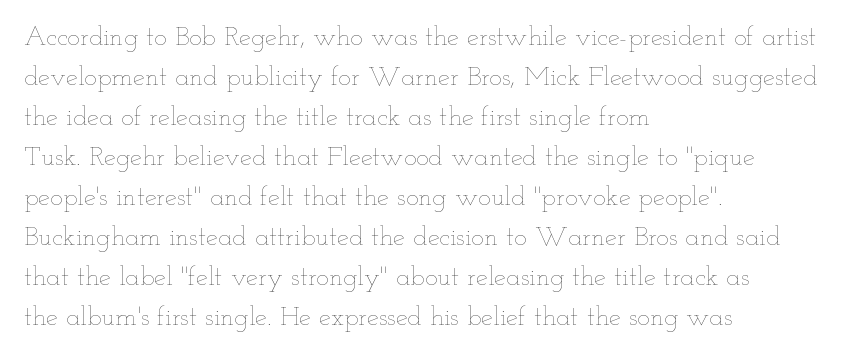
Italic: no, the glyphs are upright roman. Observe the ordinary spacing: letters are neighbours, not strangers. Line spacing here is normal. The zone under the glyphs is completely vacant. These lines stack with their left ends in a neat column.
